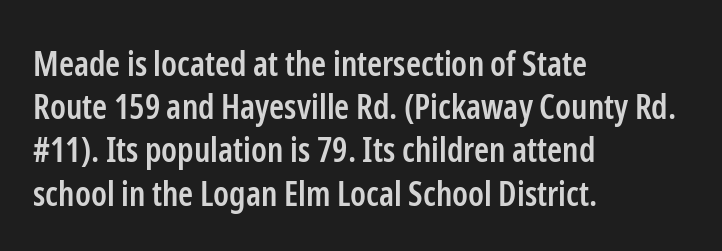
Q: Is the text bold? A: Semi-bold.
Q: Is the text italic (slanted)? A: No, it is upright.
Q: Is the typeface a serif or a sans-serif typeface? A: Sans-serif.
Q: Is the text underlined? A: No.
Q: How is the paragraph aligned? A: Left-aligned.
Q: Is the spacing between letters normal or unusually wide? A: Normal.
Q: Is the spacing between lines tight, normal or loose? A: Normal.
Q: Width (condensed, normal, or wide)? A: Condensed.
Q: Stroke contrast? A: Low.
Q: x-height? A: Medium.
Q: Monospaced? A: No.
